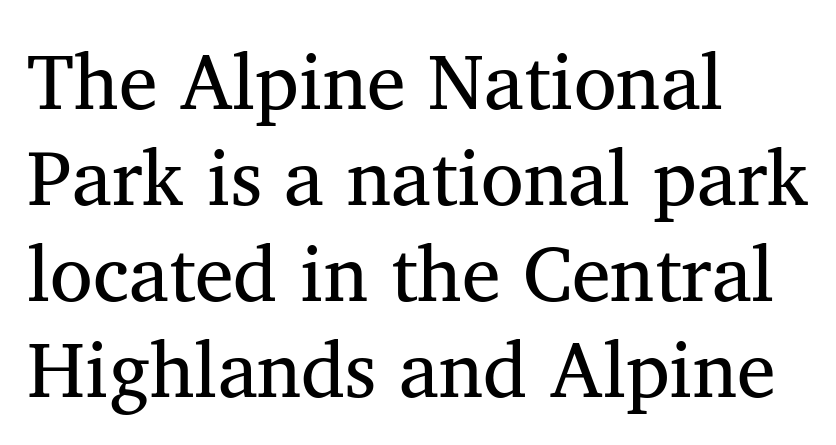
The image shows 78 px regular-weight serif type; set left-aligned, line spacing 1.23x, normal letter spacing, not underlined; medium stroke contrast and a medium x-height.
